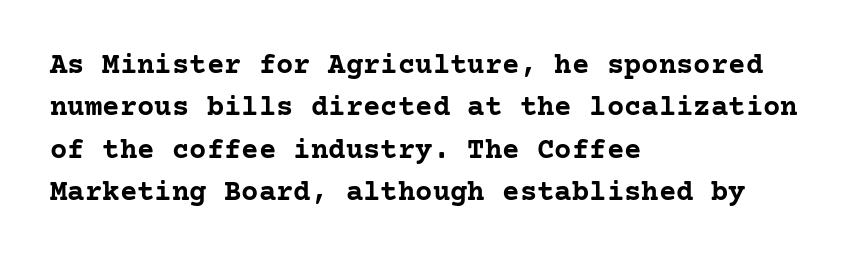
Q: Is the text bold? A: Yes.
Q: Is the text italic (slanted)? A: No, it is upright.
Q: Is the typeface a serif or a sans-serif typeface? A: Serif.
Q: Is the text underlined? A: No.
Q: How is the paragraph aligned? A: Left-aligned.
Q: Is the spacing between letters normal or unusually wide? A: Normal.
Q: Is the spacing between lines tight, normal or loose? A: Normal.
Q: Width (condensed, normal, or wide)? A: Normal.
Q: Stroke contrast? A: Low.
Q: x-height? A: Medium.
